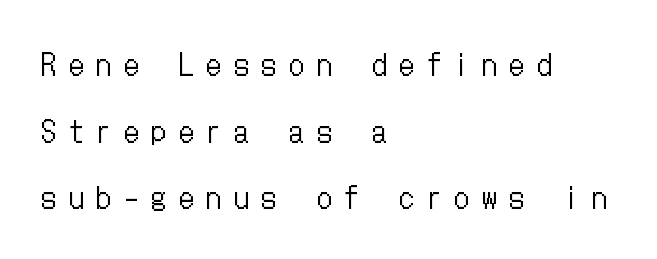
The image shows 29 px regular-weight, condensed type, upright; set left-aligned, loose line spacing (2.3x), unusually wide letter spacing (+0.45 em), not underlined; low stroke contrast and a medium x-height.
